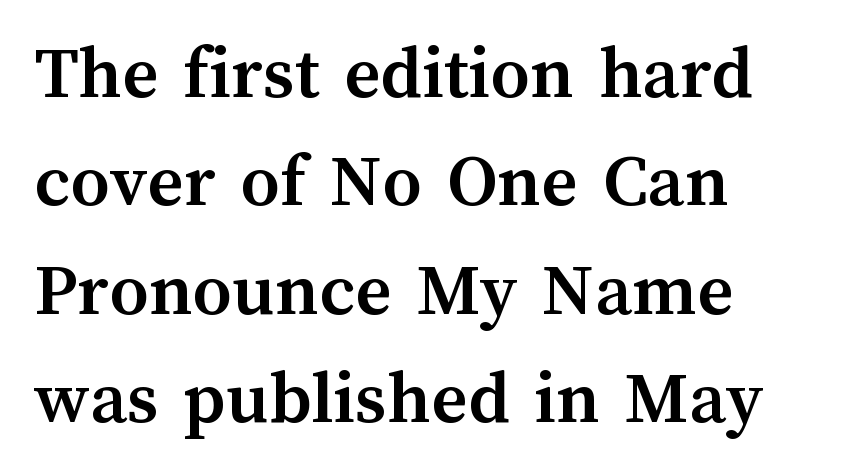
Q: Is the text bold? A: Yes.
Q: Is the text italic (slanted)? A: No, it is upright.
Q: Is the text underlined? A: No.
Q: How is the paragraph aligned? A: Left-aligned.
Q: Is the spacing between letters normal or unusually wide? A: Normal.
Q: Is the spacing between lines tight, normal or loose? A: Normal.
Q: Width (condensed, normal, or wide)? A: Normal.
Q: Stroke contrast? A: Medium.
Q: x-height? A: Medium.
Q: Monospaced? A: No.
